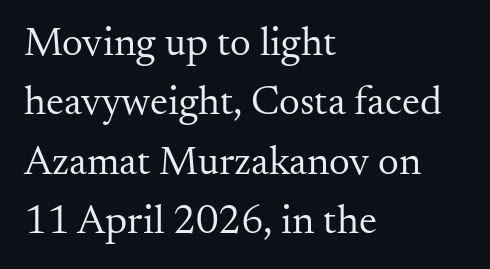
{"serif": "yes", "italic": "no", "bold": "no", "weight": "regular", "width": "normal", "stroke_contrast": "medium", "x_height": "small", "monospaced": "no", "underline": "no", "align": "left", "line_spacing": "normal", "line_spacing_ratio": 1.45, "letter_spacing": "normal", "letter_spacing_em": 0.0, "glyph_px": 41}
